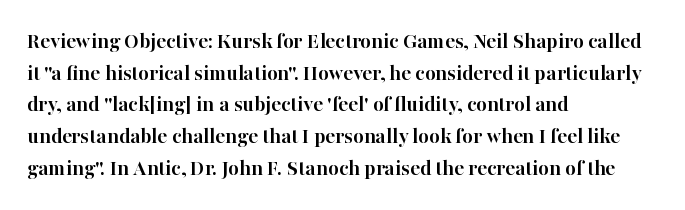
{"italic": "no", "bold": "yes", "underline": "no", "align": "left", "line_spacing": "normal", "line_spacing_ratio": 1.38, "letter_spacing": "normal", "letter_spacing_em": 0.0, "glyph_px": 23}
